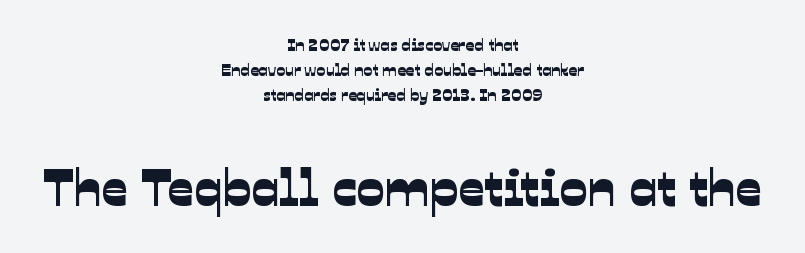
Bigger letters appear in the bottom chunk; the top chunk is reduced. Clear beneath every line of the passage. Horizontal alignment here is central, giving a formal, balanced look. The rendering uses natural spacing where letterforms have individual widths. These lines are composed in type without serifs. Glyph-to-glyph distance matches everyday printed text.
